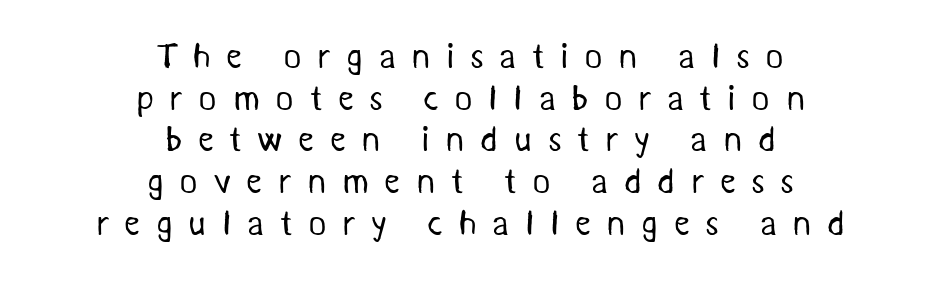
The image shows 35 px regular-weight sans-serif type; set centered, line spacing 1.19x, unusually wide letter spacing (+0.44 em), not underlined; medium stroke contrast and a medium x-height.
